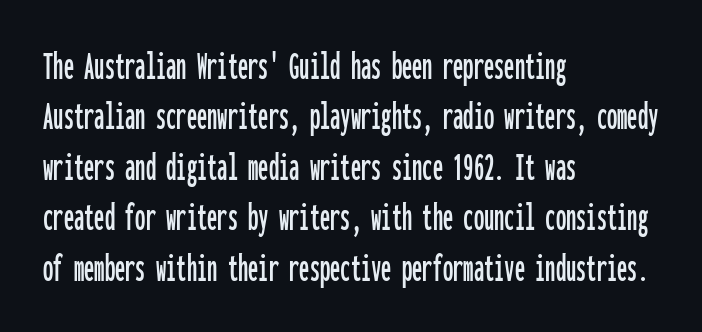
You could count columns in this text — the font is strictly monospaced. Glance below the letters and you will spot only blank space. The type sits square on the baseline with zero lean. The gaps between neighbouring characters are ordinary and unremarkable. Casual observation: everything's shoved over to the left.
